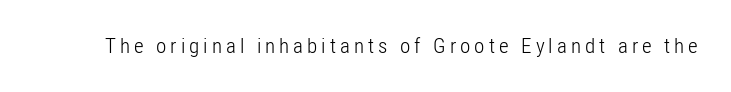
{"italic": "no", "bold": "no", "underline": "no", "glyph_px": 21}
